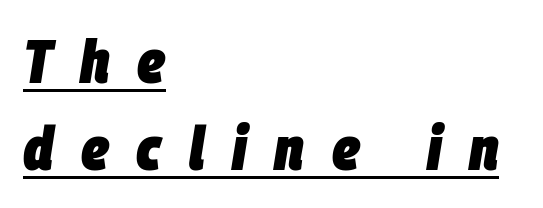
Q: Is the text bold? A: Yes.
Q: Is the text italic (slanted)? A: Yes, it leans right by about 9 degrees.
Q: Is the text underlined? A: Yes.
Q: How is the paragraph aligned? A: Left-aligned.
Q: Is the spacing between letters normal or unusually wide? A: Unusually wide.
Q: Is the spacing between lines tight, normal or loose? A: Normal.
Q: Width (condensed, normal, or wide)? A: Condensed.
Q: Stroke contrast? A: Low.
Q: x-height? A: Large.
Q: Monospaced? A: No.
